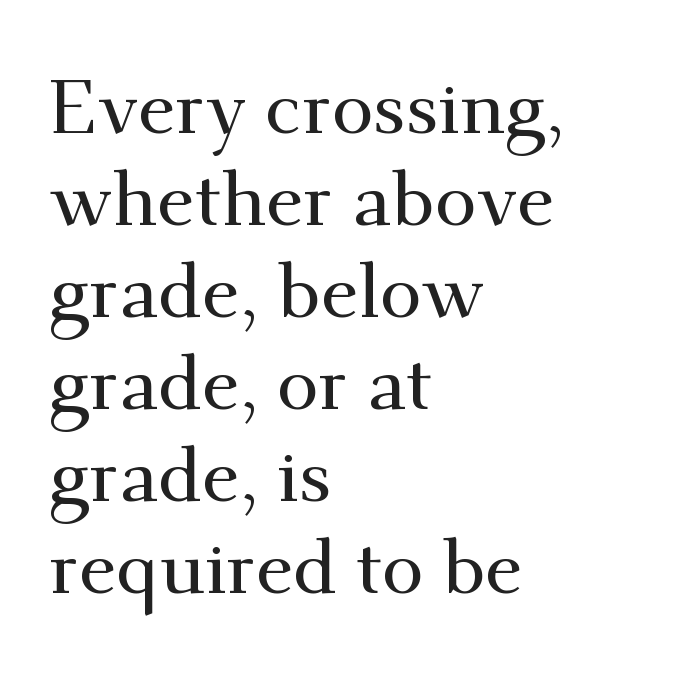
{"serif": "yes", "italic": "no", "width": "normal", "stroke_contrast": "medium", "x_height": "small", "monospaced": "no", "underline": "no", "align": "left", "line_spacing_ratio": 1.21, "letter_spacing": "normal", "letter_spacing_em": 0.0, "glyph_px": 76}
